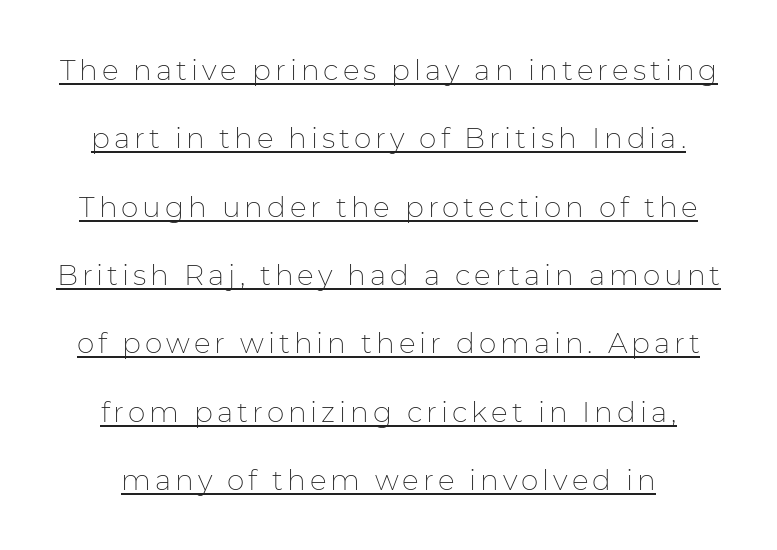
The image shows 28 px thin sans-serif type, upright; set loose line spacing (2.44x), underlined; low stroke contrast and a medium x-height.
